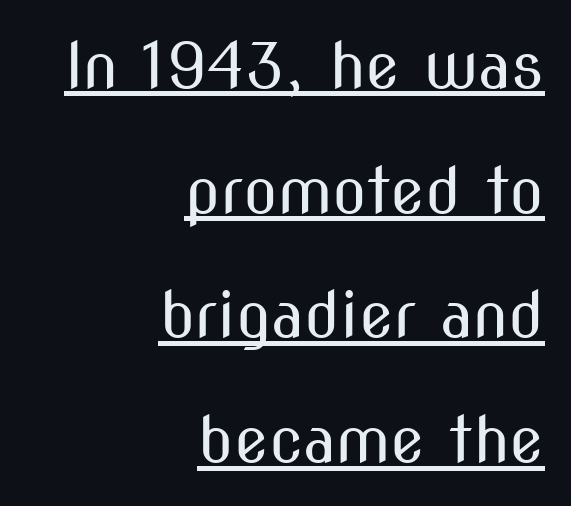
Q: Is the text bold? A: No.
Q: Is the text italic (slanted)? A: No, it is upright.
Q: Is the typeface a serif or a sans-serif typeface? A: Sans-serif.
Q: Is the text underlined? A: Yes.
Q: How is the paragraph aligned? A: Right-aligned.
Q: Is the spacing between letters normal or unusually wide? A: Normal.
Q: Is the spacing between lines tight, normal or loose? A: Loose.
Q: Width (condensed, normal, or wide)? A: Condensed.
Q: Stroke contrast? A: Medium.
Q: x-height? A: Medium.
Q: Monospaced? A: No.
